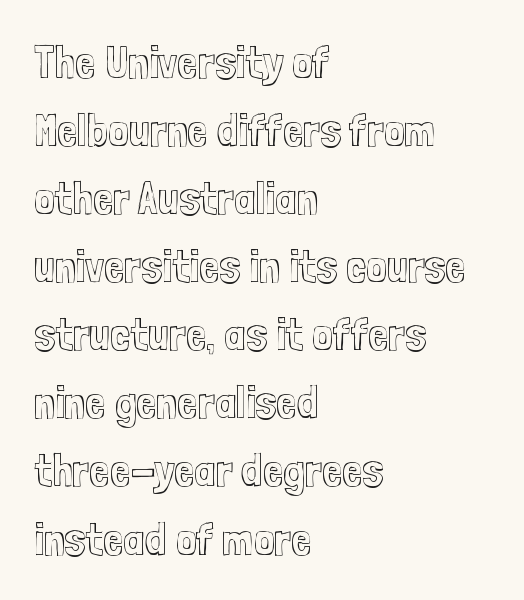
{"italic": "no", "width": "condensed", "x_height": "medium", "monospaced": "no", "underline": "no", "align": "left", "line_spacing": "normal", "line_spacing_ratio": 1.48, "letter_spacing": "normal", "letter_spacing_em": 0.0, "glyph_px": 46}
